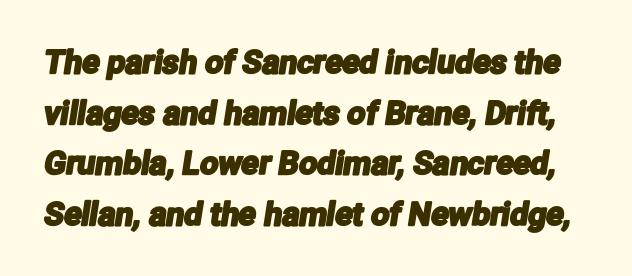
Q: Is the typeface a serif or a sans-serif typeface? A: Sans-serif.
Q: Is the text underlined? A: No.
Q: Is the spacing between letters normal or unusually wide? A: Normal.
Q: Is the spacing between lines tight, normal or loose? A: Normal.
Q: Width (condensed, normal, or wide)? A: Condensed.
Q: Stroke contrast? A: Low.
Q: x-height? A: Medium.
Q: Monospaced? A: No.
